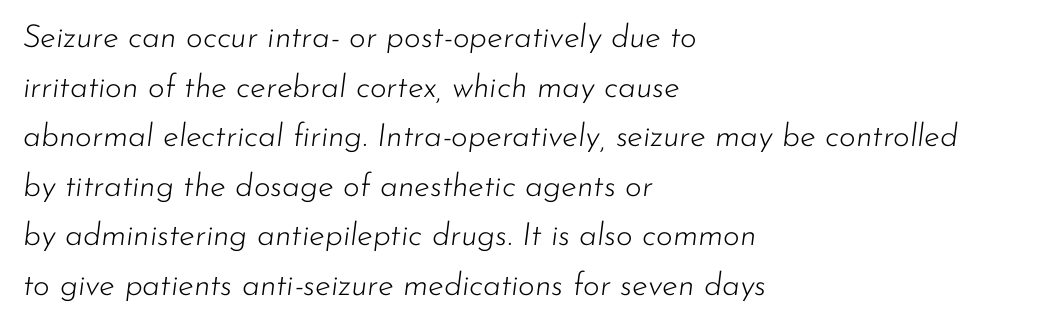
Varying glyph widths throughout — classic text-font behaviour. Observe the ordinary spacing: letters are neighbours, not strangers. Decoration check: the copy has no underline. This block has exactly the height ordinary leading produces.
